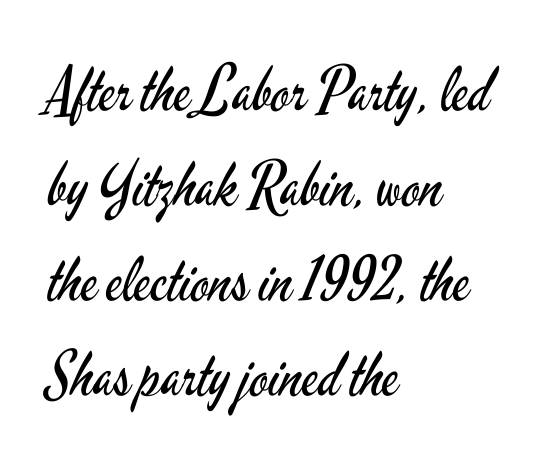
The image shows 61 px regular-weight, condensed sans-serif type; set left-aligned, normal line spacing (1.56x), normal letter spacing, not underlined; low stroke contrast and a small x-height.
